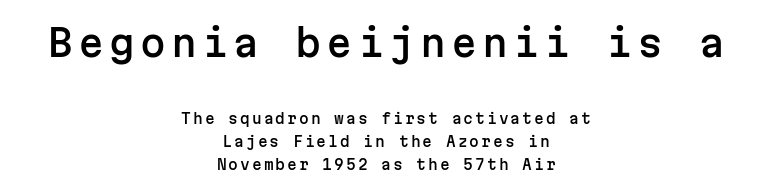
{"serif": "no", "italic": "no", "width": "normal", "stroke_contrast": "low", "x_height": "medium", "monospaced": "yes", "underline": "no", "align": "center", "line_spacing": "normal", "line_spacing_ratio": 1.64, "larger_block": "first", "size_ratio": 2.64, "glyph_px": 37}
